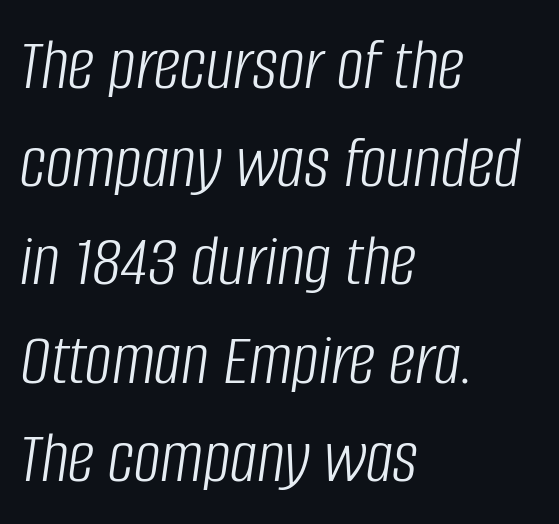
The string is rendered with underlining switched off. Quick note: interline space is typical. This is oblique type, the kind used for emphasis or titles. Here the designer chose a conventional face with non-uniform glyph widths.
